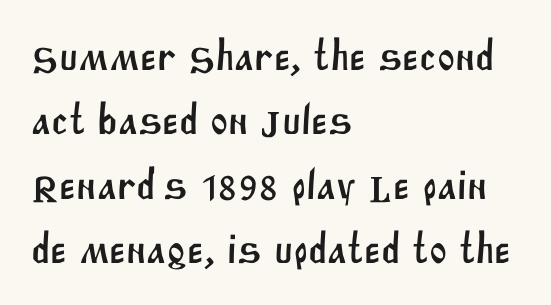
Q: Is the typeface a serif or a sans-serif typeface? A: Sans-serif.
Q: Is the text underlined? A: No.
Q: How is the paragraph aligned? A: Left-aligned.
Q: Is the spacing between letters normal or unusually wide? A: Normal.
Q: Is the spacing between lines tight, normal or loose? A: Normal.
Q: Width (condensed, normal, or wide)? A: Normal.
Q: Stroke contrast? A: Medium.
Q: x-height? A: Large.
Q: Monospaced? A: No.
